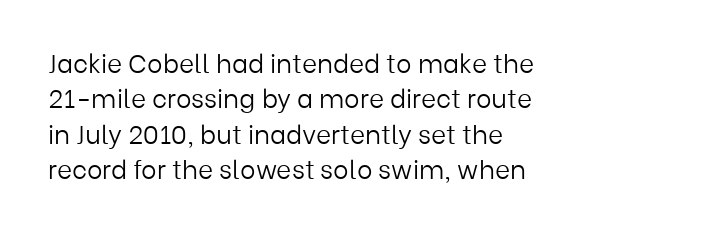
Q: Is the text bold? A: No.
Q: Is the text italic (slanted)? A: No, it is upright.
Q: Is the text underlined? A: No.
Q: How is the paragraph aligned? A: Left-aligned.
Q: Is the spacing between letters normal or unusually wide? A: Normal.
Q: Is the spacing between lines tight, normal or loose? A: Normal.
